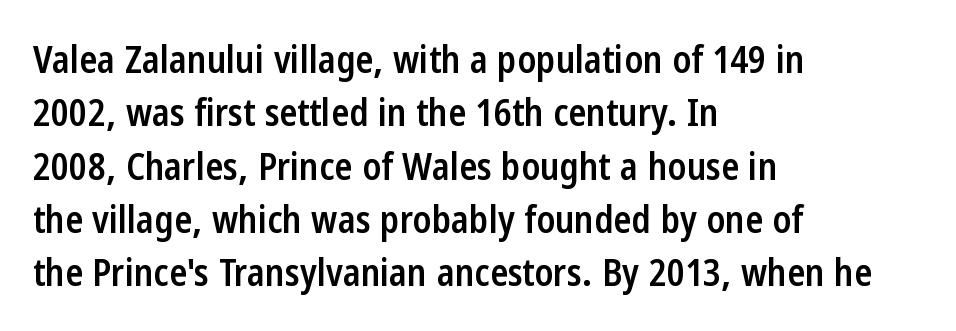
Q: Is the text bold? A: Semi-bold.
Q: Is the text italic (slanted)? A: No, it is upright.
Q: Is the typeface a serif or a sans-serif typeface? A: Sans-serif.
Q: Is the text underlined? A: No.
Q: How is the paragraph aligned? A: Left-aligned.
Q: Is the spacing between letters normal or unusually wide? A: Normal.
Q: Is the spacing between lines tight, normal or loose? A: Normal.
Q: Width (condensed, normal, or wide)? A: Condensed.
Q: Stroke contrast? A: Low.
Q: x-height? A: Medium.
Q: Monospaced? A: No.
